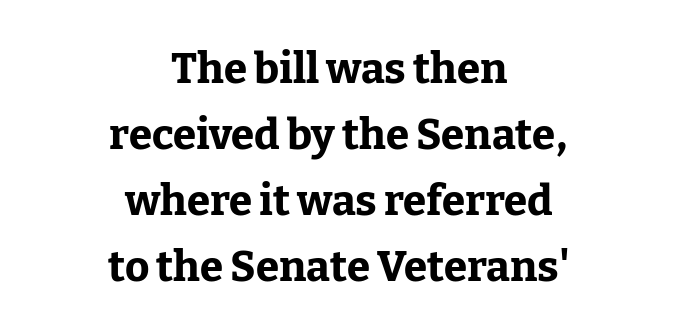
Pretty heavy lettering here — definitely bold. The paragraph has two soft edges and a firm central axis. These lines are rendered in a variable-pitch font. This block has exactly the height ordinary leading produces. Posture: vertical.
